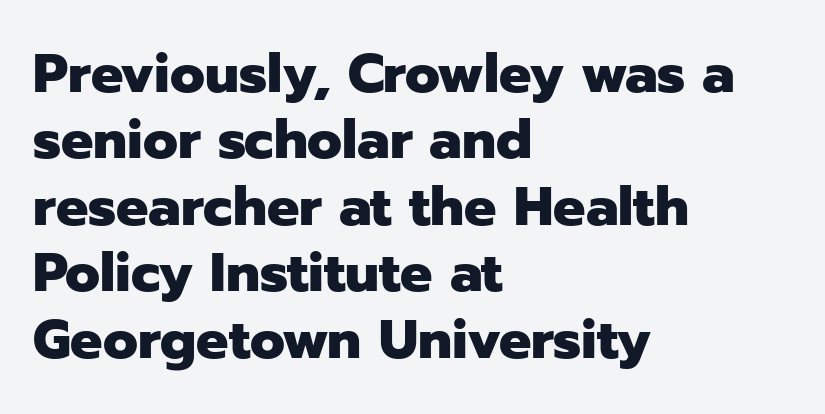
{"serif": "no", "italic": "no", "bold": "yes", "weight": "heavy", "width": "normal", "stroke_contrast": "low", "x_height": "medium", "monospaced": "no", "underline": "no", "align": "left", "line_spacing_ratio": 1.23, "letter_spacing": "normal", "letter_spacing_em": 0.0, "glyph_px": 54}
